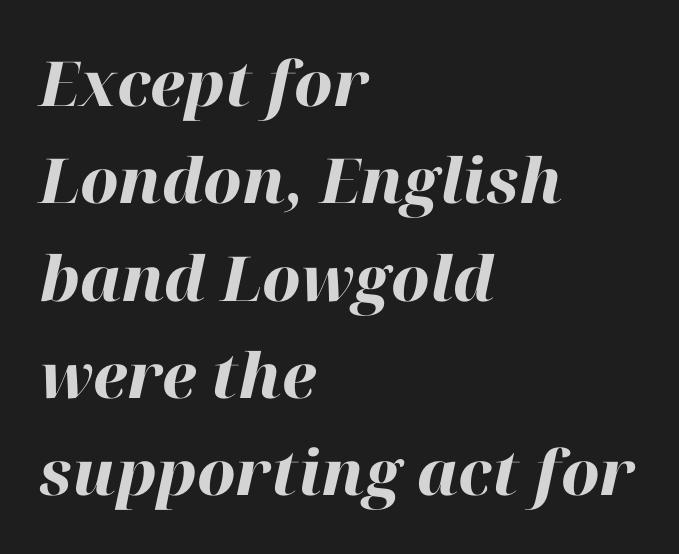
{"italic": "yes", "lean": "right", "slant_degrees": 12, "bold": "yes", "weight": "heavy", "width": "normal", "stroke_contrast": "high", "x_height": "medium", "monospaced": "no", "underline": "no", "align": "left", "line_spacing": "normal", "line_spacing_ratio": 1.57, "letter_spacing": "normal", "letter_spacing_em": 0.0, "glyph_px": 62}
